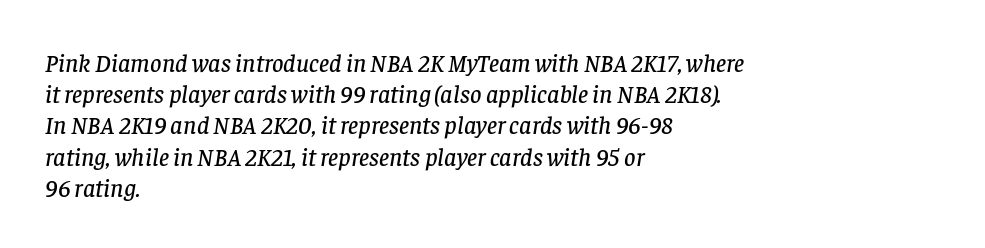
Q: Is the text italic (slanted)? A: Yes, it leans right by about 8 degrees.
Q: Is the text underlined? A: No.
Q: How is the paragraph aligned? A: Left-aligned.
Q: Is the spacing between letters normal or unusually wide? A: Normal.
Q: Is the spacing between lines tight, normal or loose? A: Normal.
